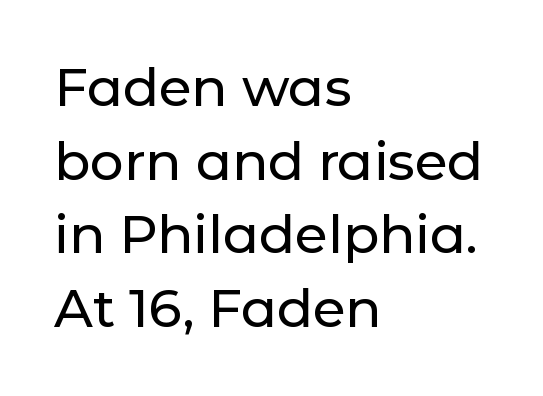
{"serif": "no", "italic": "no", "width": "normal", "stroke_contrast": "low", "x_height": "medium", "monospaced": "no", "underline": "no", "align": "left", "line_spacing": "normal", "line_spacing_ratio": 1.39, "letter_spacing": "normal", "letter_spacing_em": 0.0, "glyph_px": 53}
